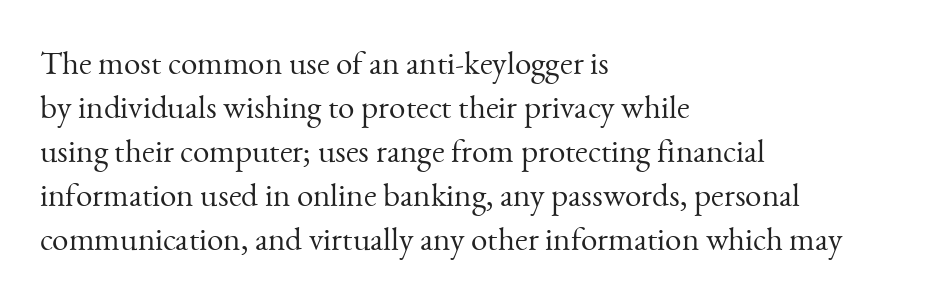
{"serif": "yes", "italic": "no", "bold": "no", "weight": "light", "width": "normal", "stroke_contrast": "medium", "x_height": "small", "monospaced": "no", "underline": "no", "align": "left", "line_spacing": "normal", "line_spacing_ratio": 1.33, "letter_spacing": "normal", "letter_spacing_em": 0.0, "glyph_px": 33}
